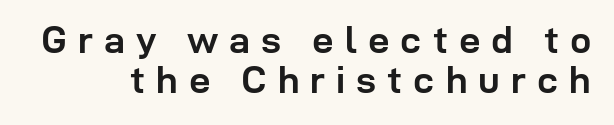
{"serif": "no", "italic": "no", "bold": "yes", "weight": "semibold", "width": "normal", "stroke_contrast": "low", "x_height": "medium", "monospaced": "no", "underline": "no", "line_spacing": "tight", "line_spacing_ratio": 1.05, "letter_spacing": "wide", "letter_spacing_em": 0.29, "glyph_px": 38}
